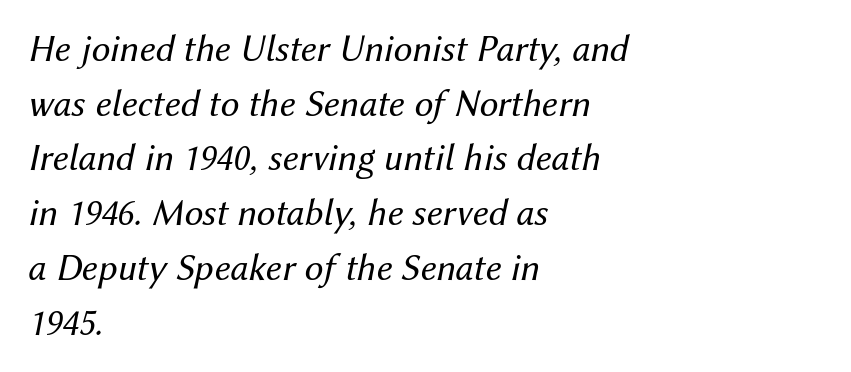
{"italic": "yes", "lean": "right", "slant_degrees": 12, "bold": "no", "weight": "regular", "width": "normal", "stroke_contrast": "medium", "x_height": "medium", "monospaced": "no", "underline": "no", "align": "left", "line_spacing": "normal", "line_spacing_ratio": 1.44, "letter_spacing": "normal", "letter_spacing_em": 0.0, "glyph_px": 38}
